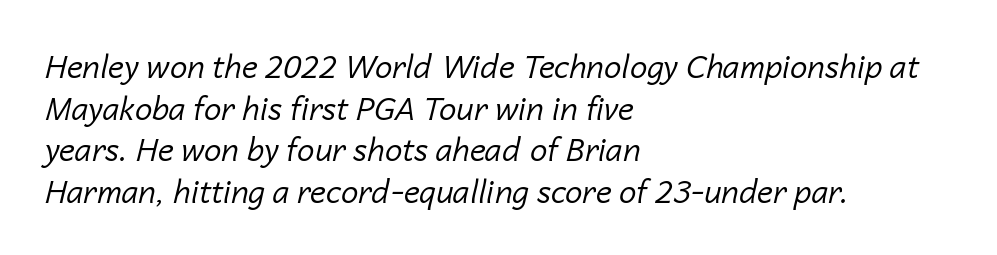
Q: Is the text bold? A: No.
Q: Is the text italic (slanted)? A: Yes, it leans right by about 14 degrees.
Q: Is the text underlined? A: No.
Q: How is the paragraph aligned? A: Left-aligned.
Q: Is the spacing between letters normal or unusually wide? A: Normal.
Q: Is the spacing between lines tight, normal or loose? A: Normal.
Q: Width (condensed, normal, or wide)? A: Normal.
Q: Stroke contrast? A: Low.
Q: x-height? A: Medium.
Q: Monospaced? A: No.
